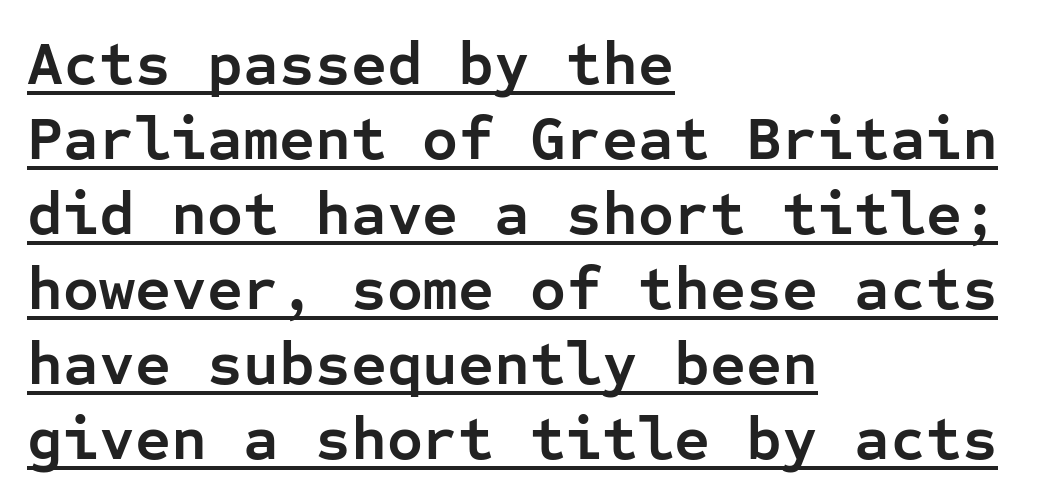
Regarding serifs, this sample does without them. Honestly, the letter spacing is just normal — you wouldn't notice it. Notice how the stems are strictly vertical — no italics here. These characters rest on top of a visible drawn line.
